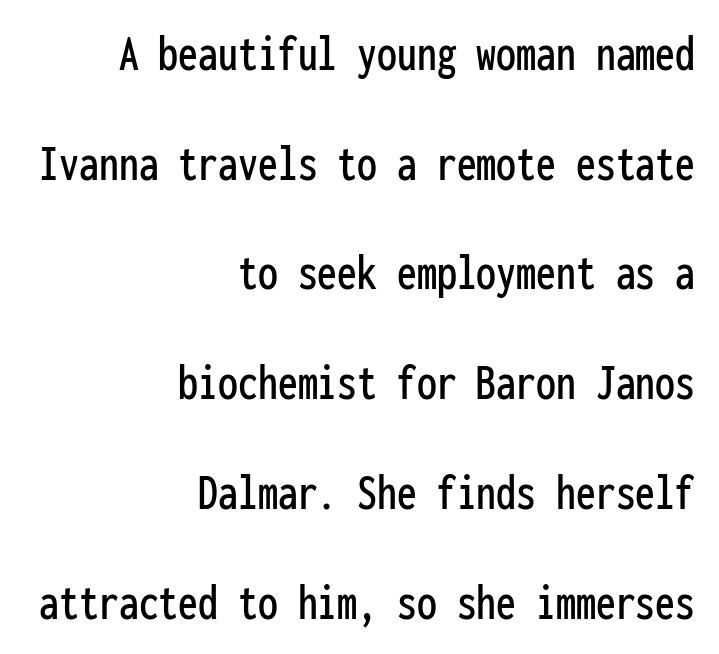
The image shows 53 px condensed sans-serif type, upright, monospaced; set right-aligned, loose line spacing (2.07x), normal letter spacing, not underlined; low stroke contrast and a medium x-height.
